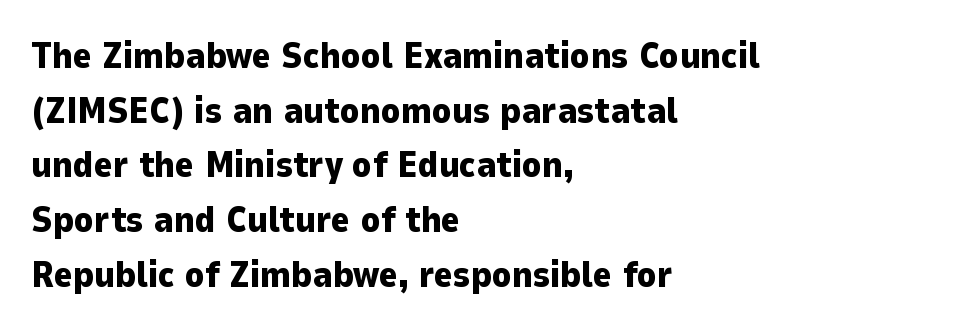
{"serif": "no", "italic": "no", "bold": "yes", "weight": "heavy", "width": "normal", "stroke_contrast": "low", "x_height": "medium", "monospaced": "no", "underline": "no", "align": "left", "line_spacing": "normal", "line_spacing_ratio": 1.52, "letter_spacing": "normal", "letter_spacing_em": 0.0, "glyph_px": 36}
